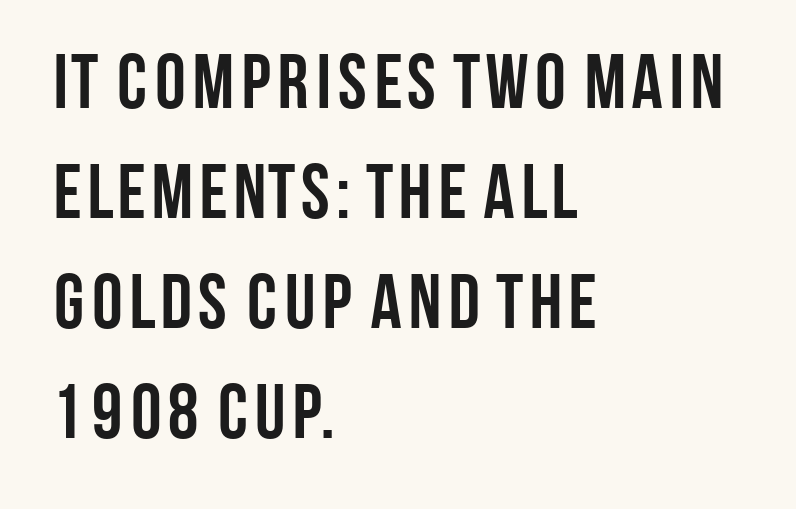
Q: Is the text bold? A: Yes.
Q: Is the text italic (slanted)? A: No, it is upright.
Q: Is the typeface a serif or a sans-serif typeface? A: Sans-serif.
Q: Is the text underlined? A: No.
Q: How is the paragraph aligned? A: Left-aligned.
Q: Is the spacing between letters normal or unusually wide? A: Normal.
Q: Is the spacing between lines tight, normal or loose? A: Normal.
Q: Width (condensed, normal, or wide)? A: Condensed.
Q: Stroke contrast? A: Low.
Q: x-height? A: Large.
Q: Monospaced? A: No.
